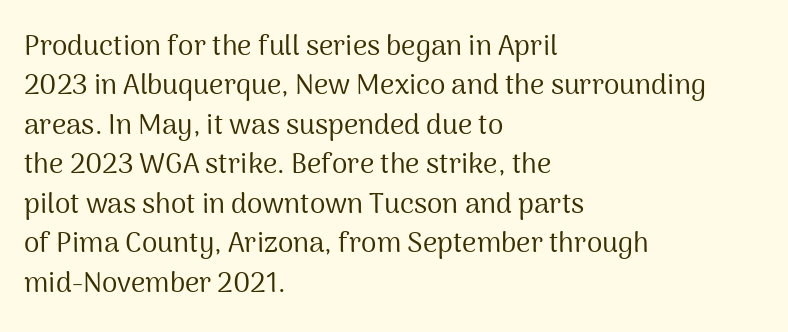
Q: Is the text bold? A: No.
Q: Is the text italic (slanted)? A: No, it is upright.
Q: Is the typeface a serif or a sans-serif typeface? A: Sans-serif.
Q: Is the text underlined? A: No.
Q: How is the paragraph aligned? A: Left-aligned.
Q: Is the spacing between letters normal or unusually wide? A: Normal.
Q: Is the spacing between lines tight, normal or loose? A: Normal.
Q: Width (condensed, normal, or wide)? A: Normal.
Q: Stroke contrast? A: Medium.
Q: x-height? A: Medium.
Q: Monospaced? A: No.
